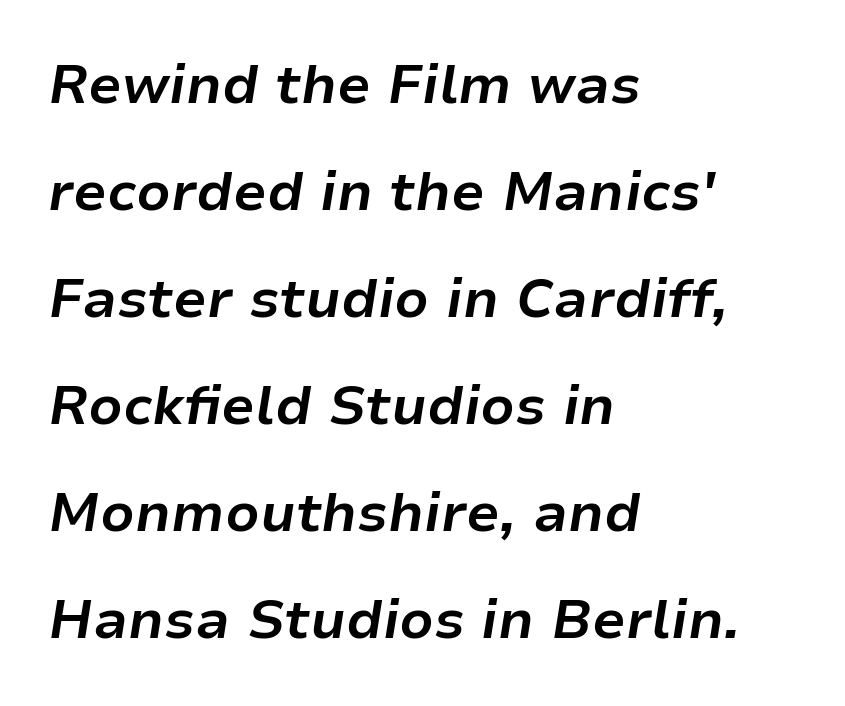
Q: Is the text bold? A: Yes.
Q: Is the text italic (slanted)? A: Yes, it leans right by about 9 degrees.
Q: Is the text underlined? A: No.
Q: How is the paragraph aligned? A: Left-aligned.
Q: Is the spacing between letters normal or unusually wide? A: Normal.
Q: Is the spacing between lines tight, normal or loose? A: Loose.
Q: Width (condensed, normal, or wide)? A: Normal.
Q: Stroke contrast? A: Low.
Q: x-height? A: Medium.
Q: Monospaced? A: No.
